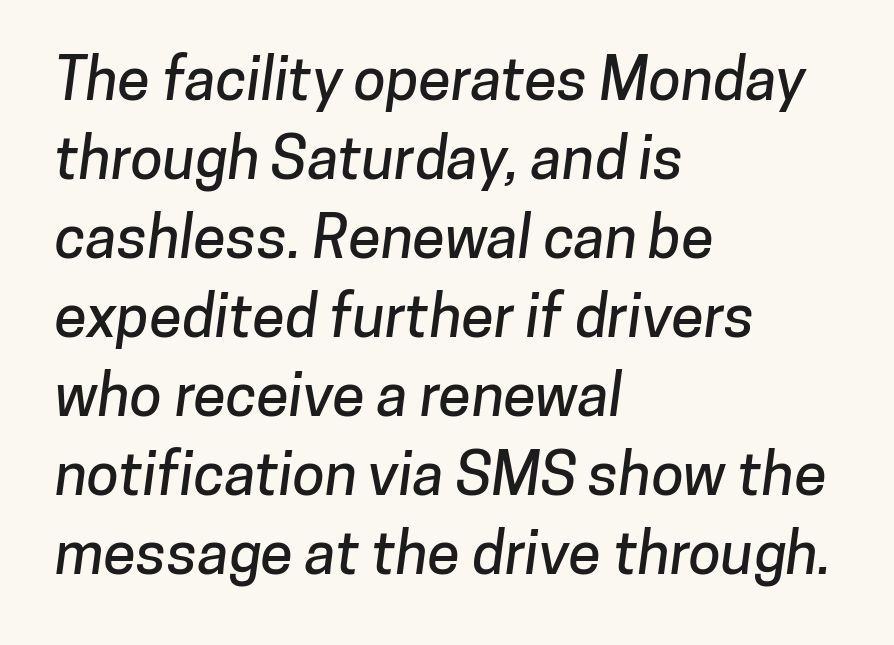
The image shows 59 px sans-serif type; set left-aligned, normal line spacing (1.34x), normal letter spacing, not underlined; low stroke contrast and a medium x-height.
